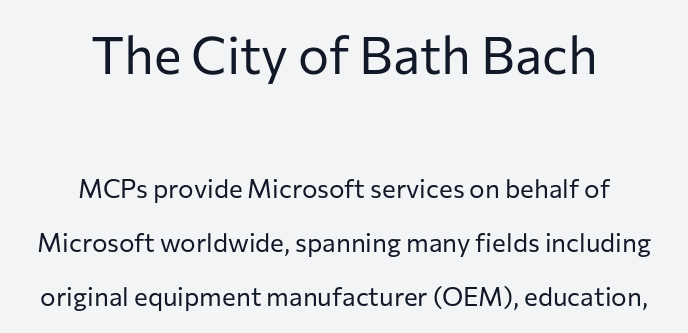
{"serif": "no", "italic": "no", "bold": "no", "weight": "regular", "width": "normal", "stroke_contrast": "low", "x_height": "medium", "monospaced": "no", "underline": "no", "align": "center", "line_spacing": "loose", "line_spacing_ratio": 2.08, "letter_spacing": "normal", "letter_spacing_em": 0.0, "larger_block": "first", "size_ratio": 2.0, "glyph_px": 52}
